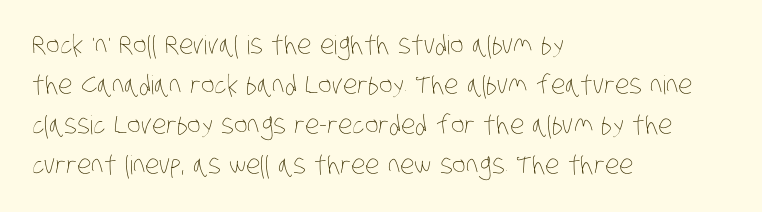
The image shows 26 px text type; set left-aligned, normal line spacing (1.54x), normal letter spacing, not underlined.
